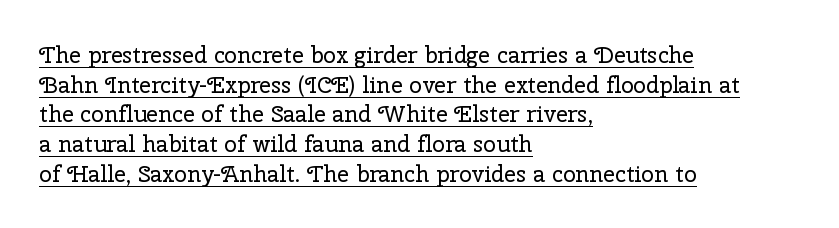
Q: Is the text bold? A: No.
Q: Is the text italic (slanted)? A: No, it is upright.
Q: Is the text underlined? A: Yes.
Q: How is the paragraph aligned? A: Left-aligned.
Q: Is the spacing between letters normal or unusually wide? A: Normal.
Q: Is the spacing between lines tight, normal or loose? A: Normal.
